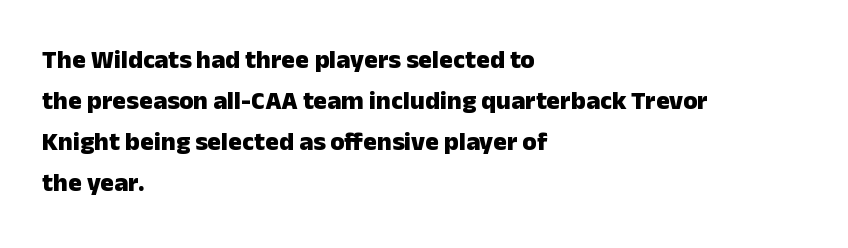
{"italic": "no", "bold": "yes", "underline": "no", "align": "left", "line_spacing": "normal", "line_spacing_ratio": 1.58, "letter_spacing": "normal", "letter_spacing_em": 0.0, "glyph_px": 26}
